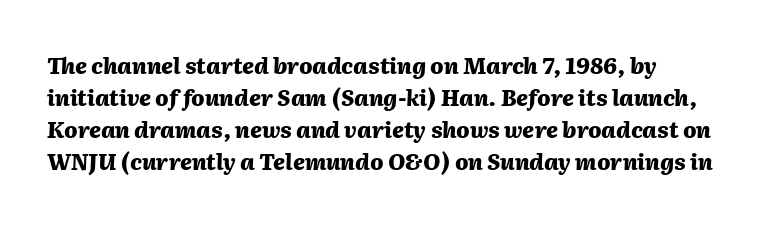
The image shows 22 px bold type, italic (leaning right); set normal line spacing (1.46x), normal letter spacing, not underlined.
